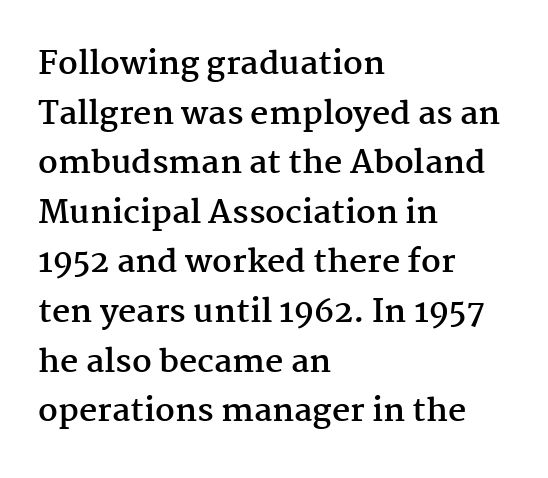
The image shows 32 px semibold serif type, upright; set left-aligned, normal line spacing (1.55x), normal letter spacing, not underlined; medium stroke contrast and a medium x-height.
